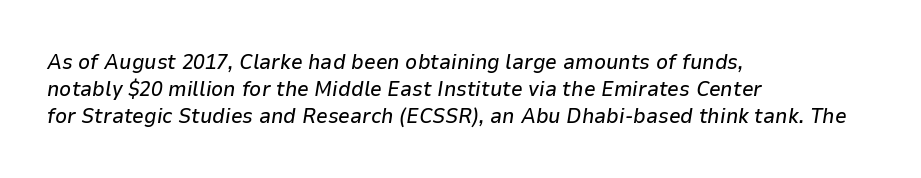
The image shows 21 px text type, italic (leaning right); set left-aligned, normal line spacing (1.28x), normal letter spacing, not underlined.
